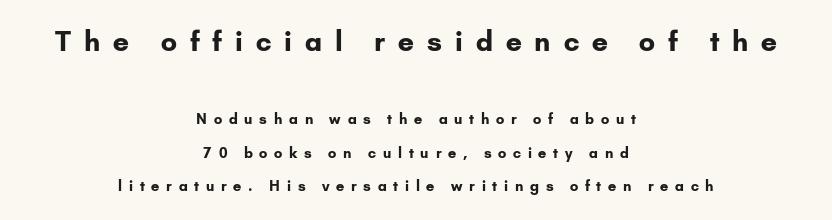
The image shows 27 px bold type, upright; set centered, loose line spacing (2.39x), unusually wide letter spacing (+0.48 em), not underlined; the first (top) block is 1.93x larger.
